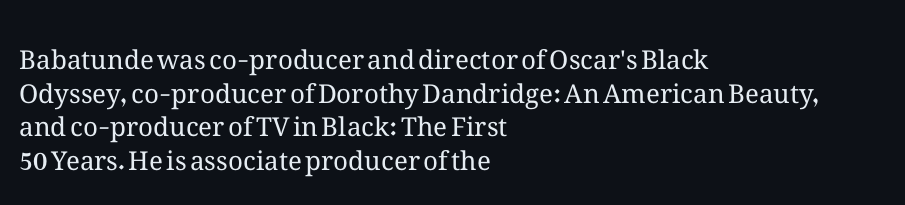
The image shows 26 px text type, upright; set left-aligned, normal line spacing (1.29x), normal letter spacing, not underlined.
